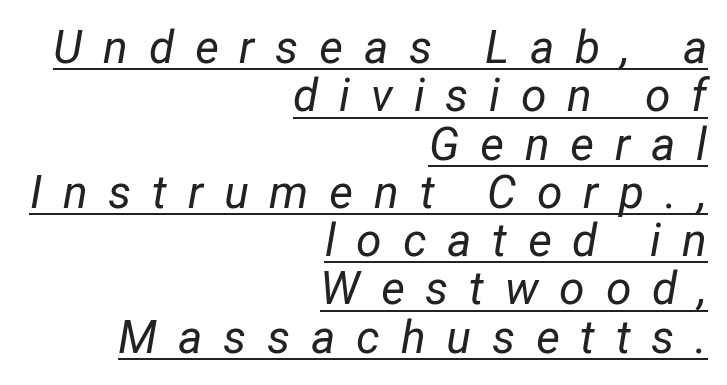
No chunkiness to these letters — they're not bold. Is the letter spacing exaggerated? Yes — the characters are pushed far apart. A typographer would call this underscored text. Casual observation: everything's shoved over to the right.
